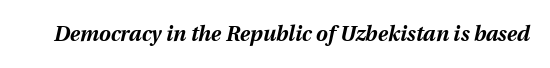
Underlining? Definitely not there. The glyphs have the mass of a bold cut. Is the letter spacing exaggerated? No — it looks like the ordinary default. Slant detected: the letters are inclined.
